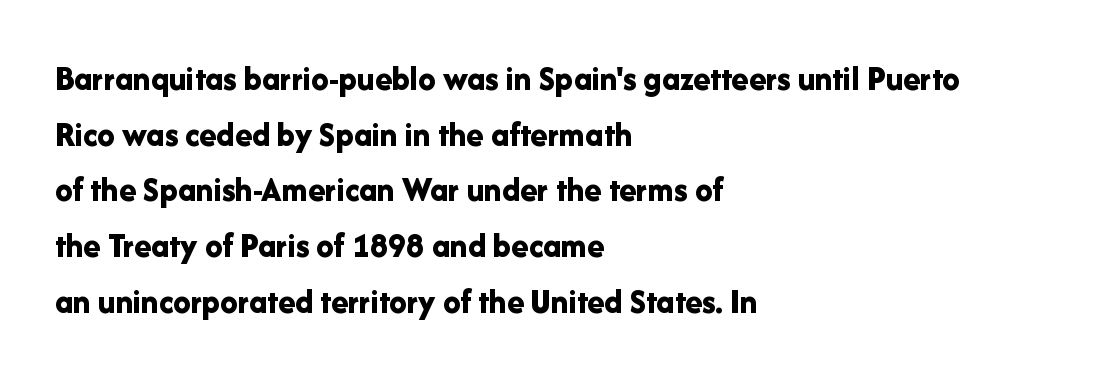
{"serif": "no", "italic": "no", "bold": "yes", "weight": "bold", "width": "normal", "stroke_contrast": "low", "x_height": "medium", "monospaced": "no", "underline": "no", "align": "left", "line_spacing": "normal", "line_spacing_ratio": 1.59, "letter_spacing": "normal", "letter_spacing_em": 0.0, "glyph_px": 35}
